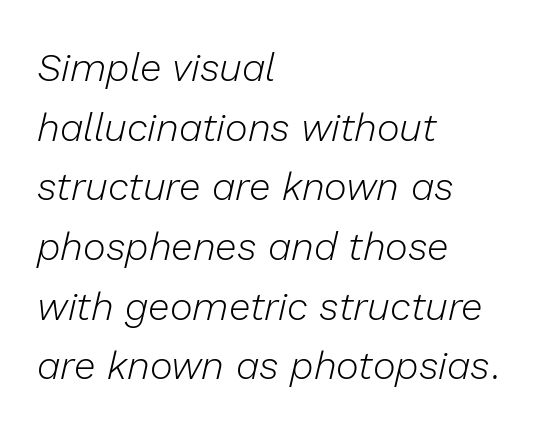
Looks like regular typesetting: each glyph gets only the width it needs. The type is set solid horizontally, with unmodified tracking. Honestly, the row spacing looks completely unremarkable. Style check: oblique.
